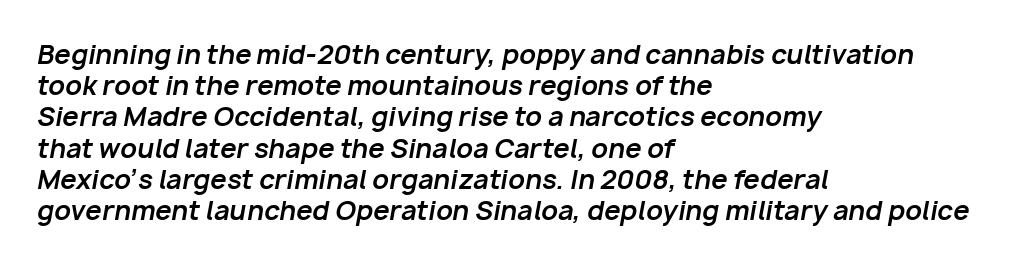
Q: Is the text bold? A: Yes.
Q: Is the text italic (slanted)? A: Yes, it leans right by about 10 degrees.
Q: Is the text underlined? A: No.
Q: How is the paragraph aligned? A: Left-aligned.
Q: Is the spacing between letters normal or unusually wide? A: Normal.
